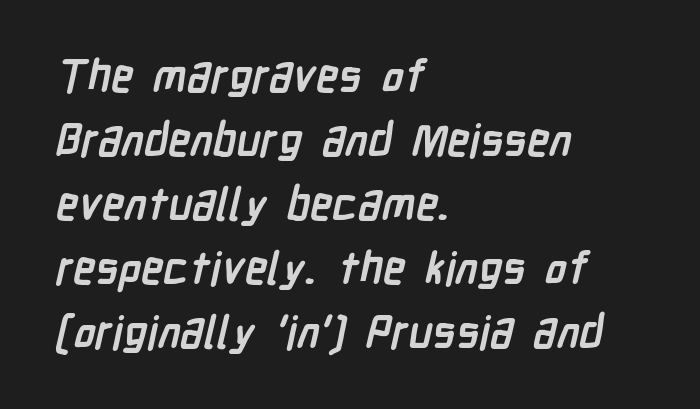
The image shows 45 px semibold, condensed sans-serif type; set left-aligned, normal line spacing (1.42x), normal letter spacing, not underlined; low stroke contrast and a medium x-height.
